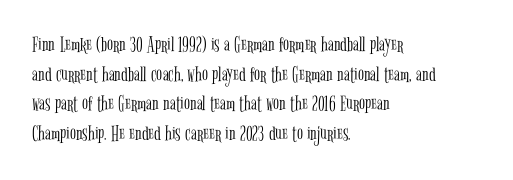
Q: Is the text bold? A: No.
Q: Is the text italic (slanted)? A: No, it is upright.
Q: Is the text underlined? A: No.
Q: How is the paragraph aligned? A: Left-aligned.
Q: Is the spacing between letters normal or unusually wide? A: Normal.
Q: Is the spacing between lines tight, normal or loose? A: Normal.
